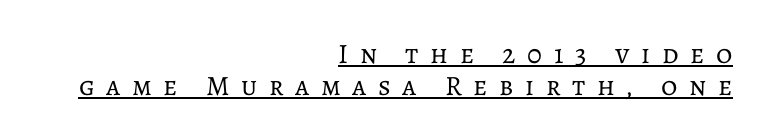
Q: Is the text bold? A: No.
Q: Is the text italic (slanted)? A: No, it is upright.
Q: Is the text underlined? A: Yes.
Q: How is the paragraph aligned? A: Right-aligned.
Q: Is the spacing between letters normal or unusually wide? A: Unusually wide.
Q: Width (condensed, normal, or wide)? A: Normal.
Q: Stroke contrast? A: Low.
Q: x-height? A: Medium.
Q: Monospaced? A: No.
